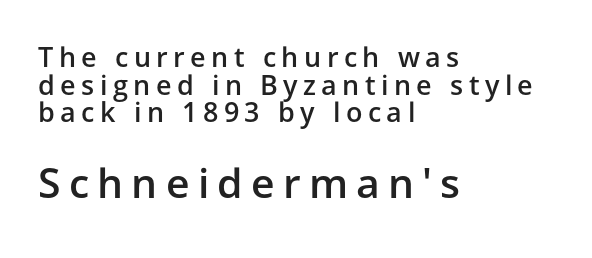
{"serif": "no", "italic": "no", "bold": "semi", "weight": "semibold", "width": "normal", "stroke_contrast": "low", "x_height": "medium", "monospaced": "no", "underline": "no", "align": "left", "line_spacing": "tight", "line_spacing_ratio": 1.02, "letter_spacing": "wide", "letter_spacing_em": 0.2, "larger_block": "second", "size_ratio": 1.52, "glyph_px": 41}
